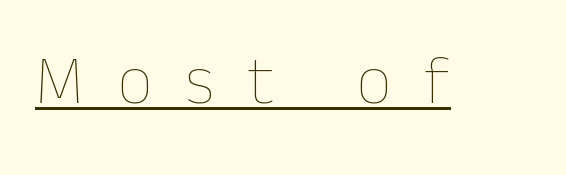
{"italic": "no", "bold": "no", "weight": "thin", "width": "normal", "stroke_contrast": "low", "x_height": "medium", "monospaced": "no", "underline": "yes", "letter_spacing": "wide", "letter_spacing_em": 0.5, "glyph_px": 68}
